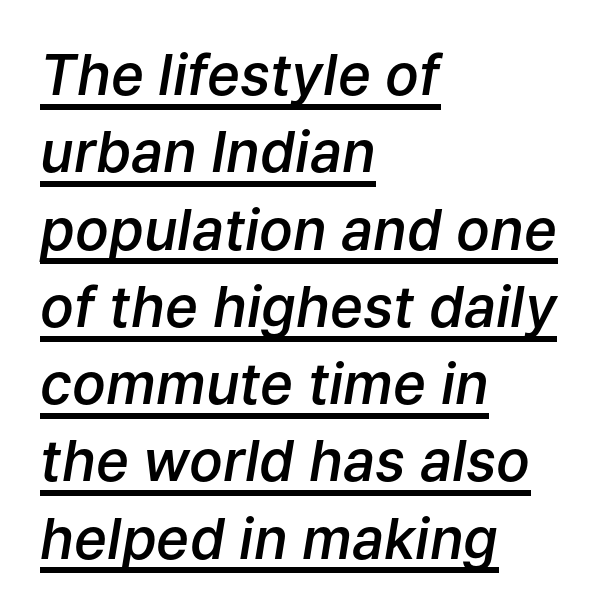
{"italic": "yes", "lean": "right", "slant_degrees": 9, "bold": "semi", "weight": "semibold", "width": "normal", "stroke_contrast": "low", "x_height": "medium", "monospaced": "no", "underline": "yes", "align": "left", "line_spacing": "normal", "line_spacing_ratio": 1.38, "letter_spacing": "normal", "letter_spacing_em": 0.0, "glyph_px": 56}
